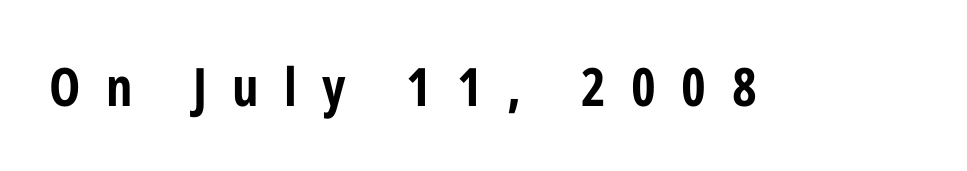
This is roman type, the default non-slanted kind. Each word looks stretched out because of the extra space between its letters. Each letter keeps its own natural width here, so spacing adapts to shape. In terms of weight, the rendering is a true, heavy bold. Letters rest on an invisible, unmarked baseline.
